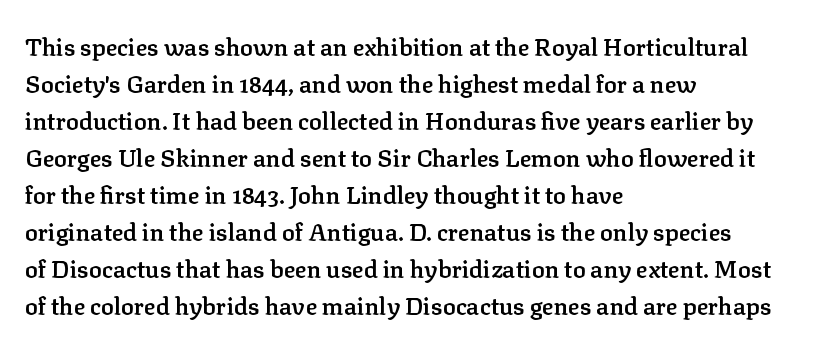
Leading matches the norm, producing a regular column. This is roman type, the default non-slanted kind. Students, note that the glyphs here touch the page at normal intervals. Anything drawn beneath the words? Only blank space.
